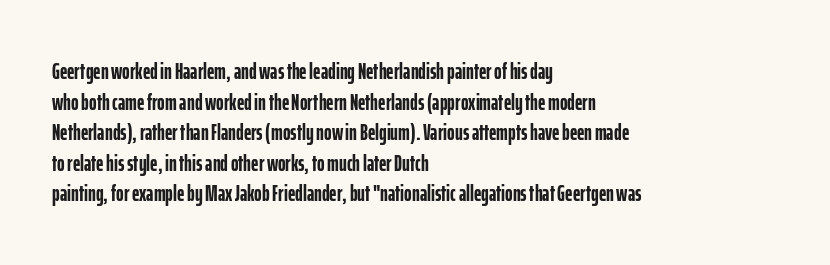
The image shows 23 px bold type, upright; set left-aligned, normal line spacing (1.33x), normal letter spacing, not underlined.
